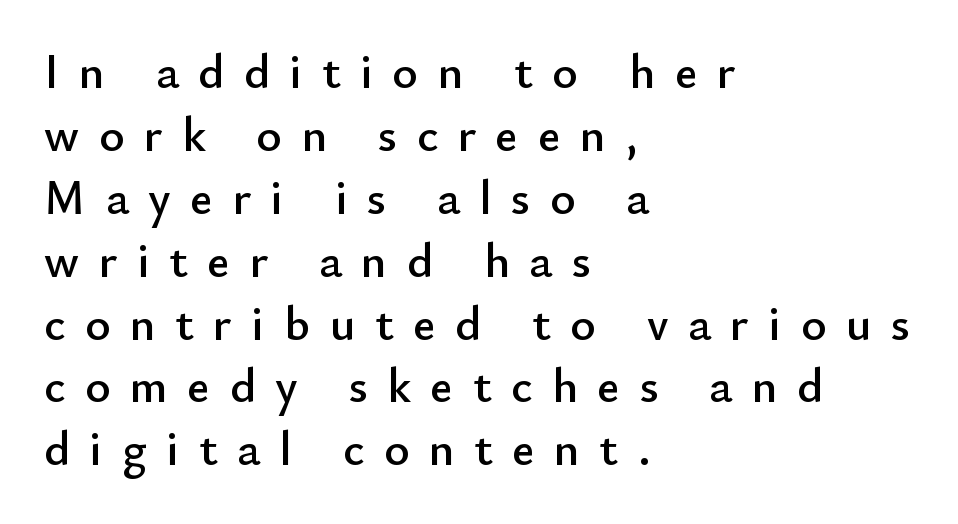
{"serif": "no", "italic": "no", "width": "normal", "stroke_contrast": "low", "x_height": "small", "monospaced": "no", "underline": "no", "align": "left", "line_spacing": "normal", "line_spacing_ratio": 1.31, "letter_spacing": "wide", "letter_spacing_em": 0.41, "glyph_px": 48}
